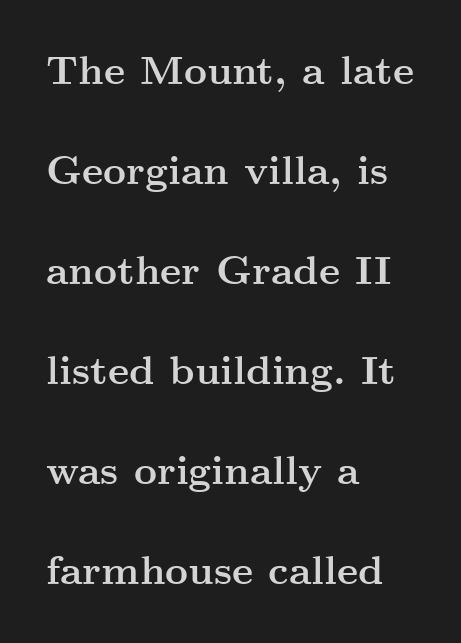
{"serif": "yes", "italic": "no", "bold": "yes", "weight": "semibold", "width": "wide", "stroke_contrast": "medium", "x_height": "small", "monospaced": "no", "underline": "no", "align": "left", "line_spacing": "loose", "line_spacing_ratio": 2.5, "letter_spacing": "normal", "letter_spacing_em": 0.0, "glyph_px": 40}
